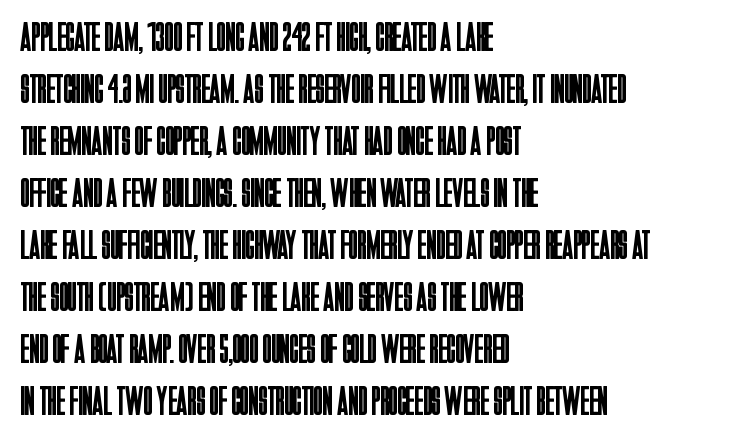
This sample is left-justified, so line endings fall wherever the words run out. Observe the absence of serifs on each vertical stroke in this sample. You could call the tracking neutral — neither tight nor loose. This sample has the flowing, uneven cadence of proportional lettering. The typeface has the unassuming heft of standard copy or less.
